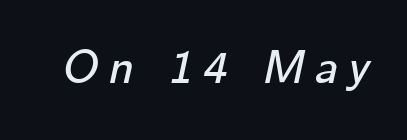
{"italic": "yes", "lean": "right", "slant_degrees": 12, "width": "normal", "stroke_contrast": "low", "x_height": "medium", "monospaced": "no", "underline": "no", "letter_spacing": "wide", "letter_spacing_em": 0.21, "glyph_px": 47}
